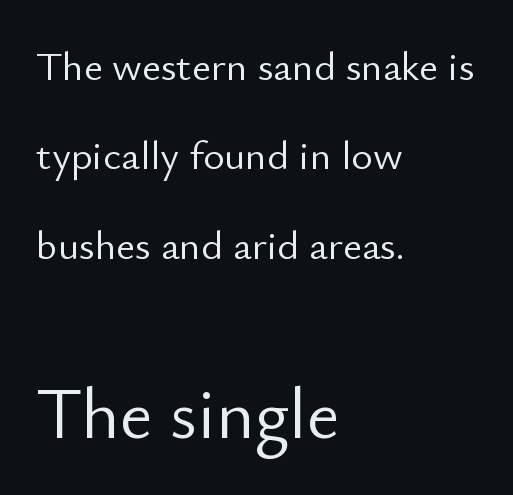
The image shows 72 px light sans-serif type, upright; set left-aligned, loose line spacing (2.18x), normal letter spacing, not underlined; the second (bottom) block is 1.76x larger; low stroke contrast and a small x-height.
